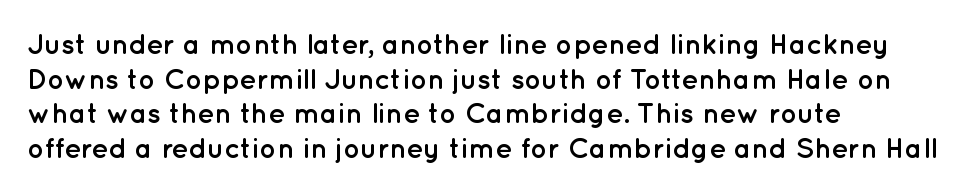
{"serif": "no", "italic": "no", "bold": "yes", "weight": "semibold", "width": "normal", "stroke_contrast": "low", "x_height": "medium", "monospaced": "no", "underline": "no", "align": "left", "line_spacing_ratio": 1.24, "letter_spacing": "normal", "letter_spacing_em": 0.0, "glyph_px": 28}
